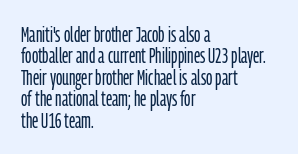
{"italic": "no", "bold": "no", "underline": "no", "align": "left", "line_spacing": "tight", "line_spacing_ratio": 1.02, "letter_spacing": "normal", "letter_spacing_em": 0.0, "glyph_px": 21}
